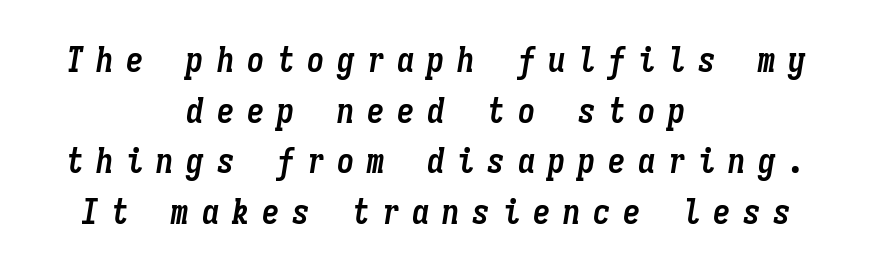
{"italic": "yes", "lean": "right", "slant_degrees": 9, "bold": "yes", "weight": "semibold", "width": "condensed", "stroke_contrast": "low", "x_height": "medium", "monospaced": "yes", "underline": "no", "align": "center", "line_spacing": "normal", "line_spacing_ratio": 1.45, "letter_spacing": "wide", "letter_spacing_em": 0.36, "glyph_px": 35}
